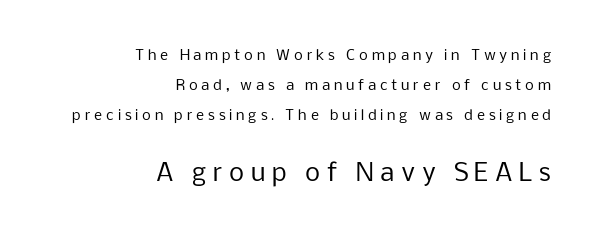
{"italic": "no", "bold": "no", "underline": "no", "align": "right", "line_spacing": "loose", "line_spacing_ratio": 2.13, "letter_spacing": "wide", "letter_spacing_em": 0.27, "larger_block": "second", "size_ratio": 1.71, "glyph_px": 24}
